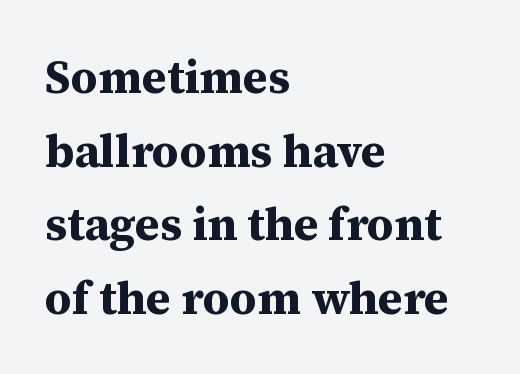
A clean baseline with only descenders dipping below it. Normally led — the rows are evenly, conventionally spaced. Strong, thick strokes mark this as bold type. Type style note: has serifs. Compared with a centered layout, this one pins lines to the left instead.
